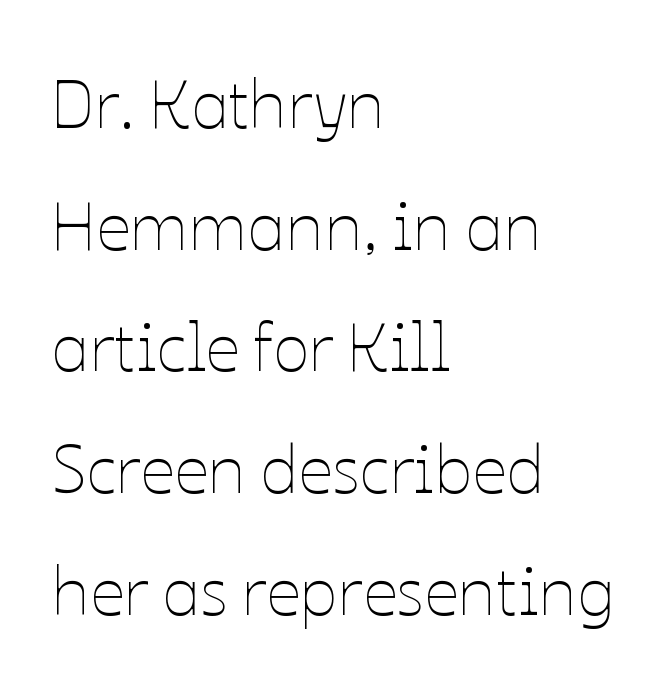
Q: Is the text bold? A: No.
Q: Is the text italic (slanted)? A: No, it is upright.
Q: Is the text underlined? A: No.
Q: How is the paragraph aligned? A: Left-aligned.
Q: Is the spacing between letters normal or unusually wide? A: Normal.
Q: Width (condensed, normal, or wide)? A: Normal.
Q: Stroke contrast? A: Low.
Q: x-height? A: Medium.
Q: Monospaced? A: No.
